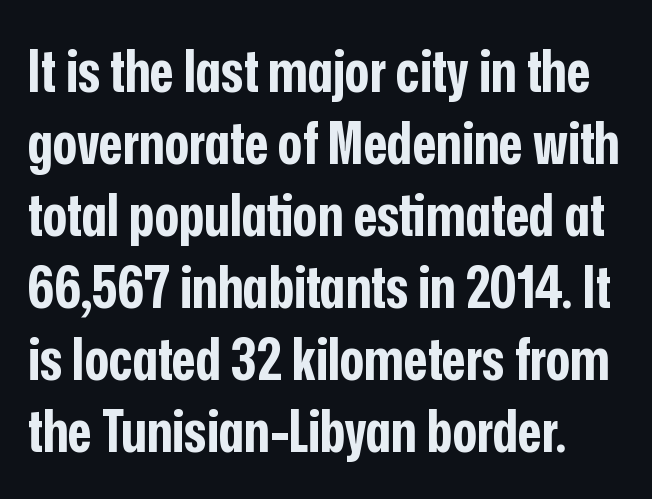
{"serif": "no", "italic": "no", "bold": "yes", "weight": "bold", "width": "condensed", "stroke_contrast": "low", "x_height": "medium", "monospaced": "no", "underline": "no", "line_spacing_ratio": 1.24, "letter_spacing": "normal", "letter_spacing_em": 0.0, "glyph_px": 58}
